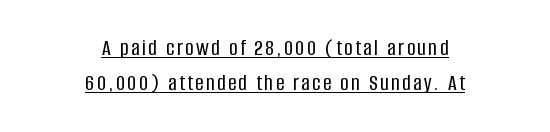
The image shows 23 px text type, upright; set centered, normal line spacing (1.54x), underlined.
